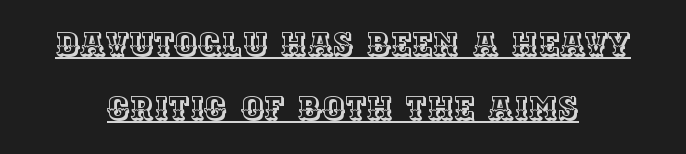
The words here are underlined. A centered setting, common on invitations and titles, is used for this passage. The letters advance in unequal steps, a hallmark of proportional type. Horizontal bands of white between lines are thick stripes.
